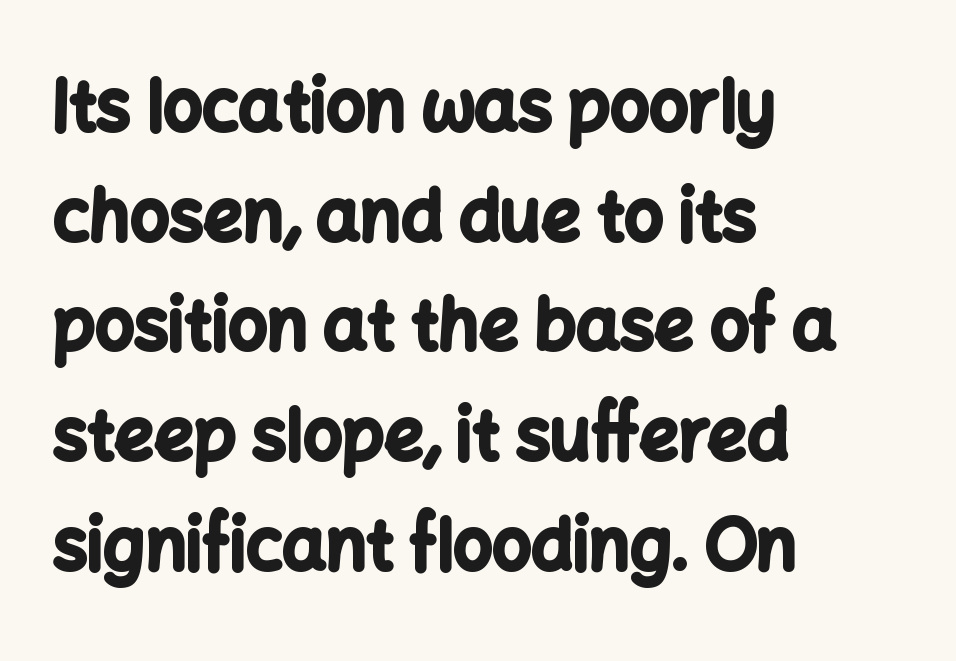
The image shows 69 px bold sans-serif type, upright; set left-aligned, normal line spacing (1.59x), normal letter spacing, not underlined; low stroke contrast and a medium x-height.
